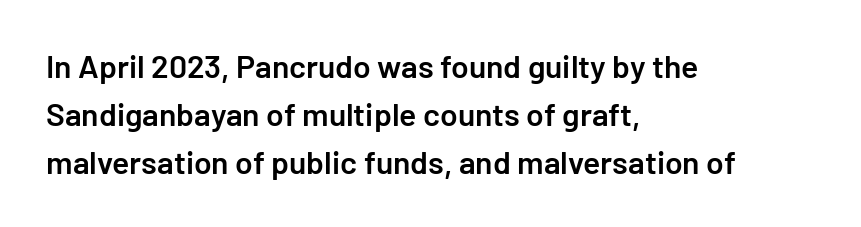
The rows are spaced the way most documents space them. Nope, no serifs anywhere on these letters. The strokes are fattened partway — semibold, not bold. When letters stand straight like this, we call the style roman or upright. Anything drawn beneath the words? Only blank space.
